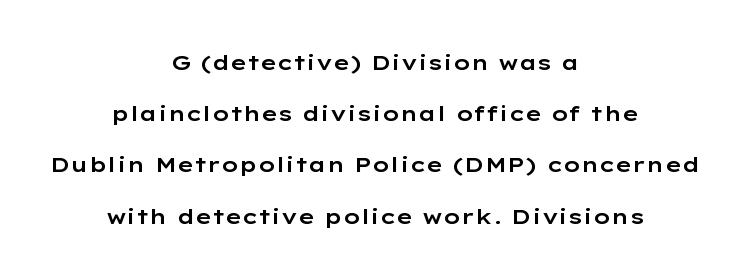
The image shows 21 px text type, upright; set centered, loose line spacing (2.44x), normal letter spacing, not underlined.
